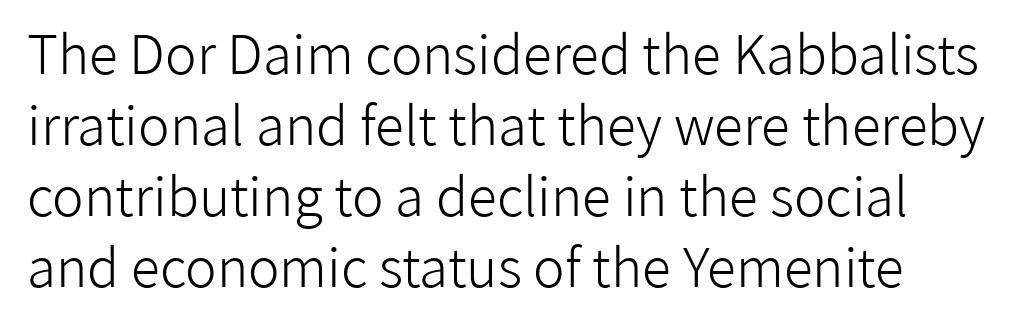
Vertical spacing — default. The area under the type is left untouched. You could not count columns in this text — the font is proportionally spaced. Caption: standard tracking, unaltered. This rendering employs a face without finishing strokes, i.e., a sans-serif.
